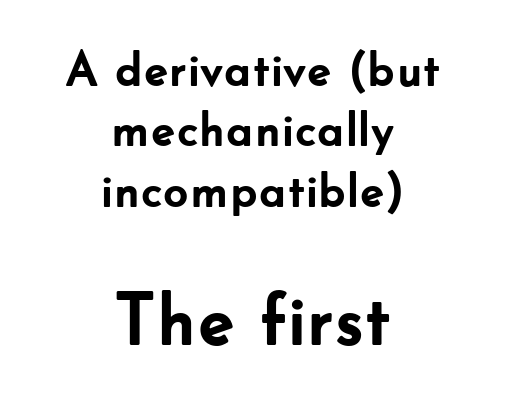
No feet cap the strokes, marking this as sans-serif type. Horizontal alignment here is central, giving a formal, balanced look. Caption: bold face, heavy strokes. A typesetter would mark this as roman, not italic. Bare-footed words on every line. The face used here is proportionally spaced, like ordinary book or web type.
